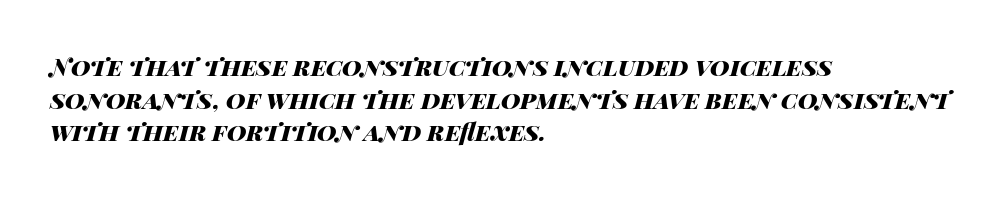
Q: Is the text bold? A: Yes.
Q: Is the text italic (slanted)? A: Yes, it leans right by about 14 degrees.
Q: Is the text underlined? A: No.
Q: How is the paragraph aligned? A: Left-aligned.
Q: Is the spacing between letters normal or unusually wide? A: Normal.
Q: Is the spacing between lines tight, normal or loose? A: Normal.
